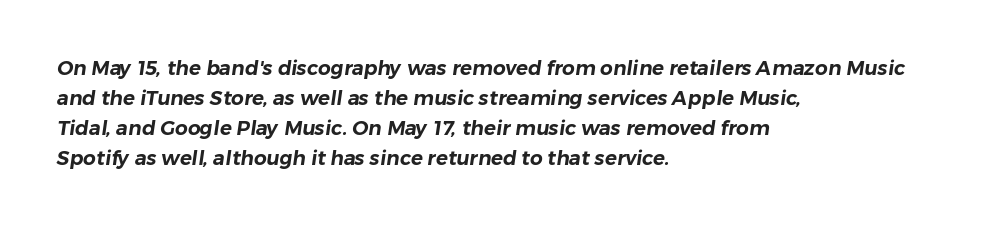
Q: Is the text underlined? A: No.
Q: How is the paragraph aligned? A: Left-aligned.
Q: Is the spacing between letters normal or unusually wide? A: Normal.
Q: Is the spacing between lines tight, normal or loose? A: Normal.
